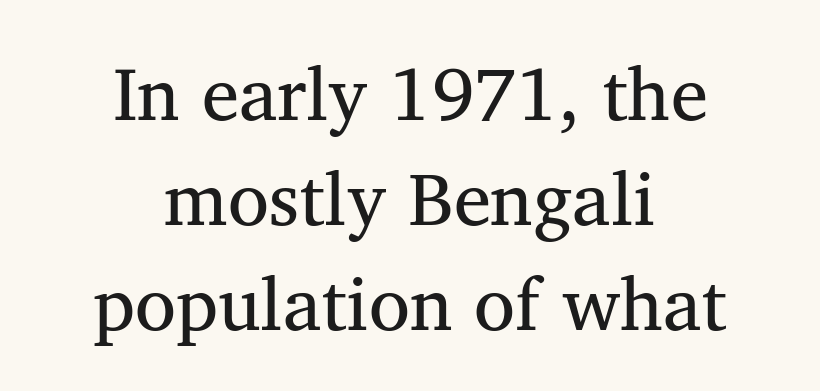
The image shows 75 px regular-weight serif type; set centered, normal line spacing (1.4x), normal letter spacing, not underlined; medium stroke contrast and a medium x-height.
